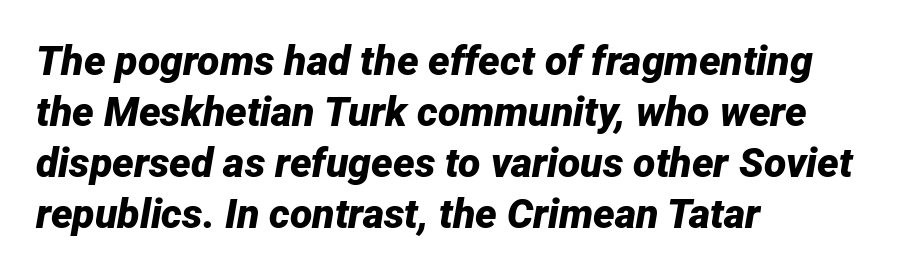
Looking at the ascenders, they clearly lean. The paragraph has a hard left edge and a soft right edge. Compared with typical body copy, the letter spacing here is the same. Only glyphs here, with clear space below each row. Strokes here are thick enough to call this a true bold. Is this a fixed-width face? No — the glyphs have proportional, varying widths.
